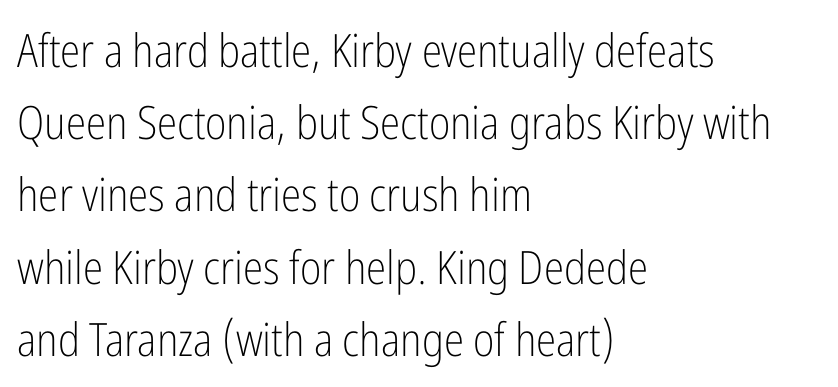
{"serif": "no", "italic": "no", "bold": "no", "weight": "light", "width": "condensed", "stroke_contrast": "low", "x_height": "medium", "monospaced": "no", "underline": "no", "align": "left", "line_spacing": "normal", "line_spacing_ratio": 1.57, "letter_spacing": "normal", "letter_spacing_em": 0.0, "glyph_px": 46}
